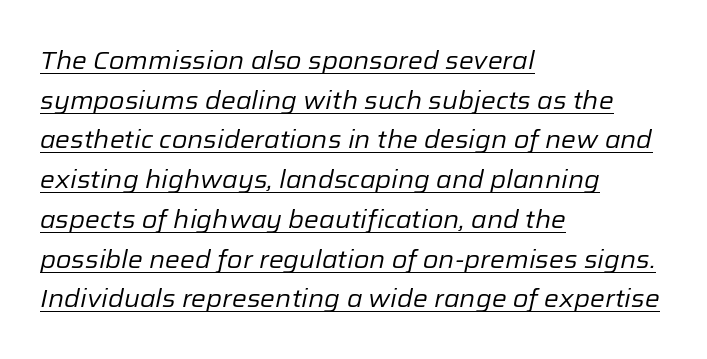
{"italic": "yes", "lean": "right", "slant_degrees": 12, "bold": "no", "underline": "yes", "align": "left", "line_spacing": "normal", "line_spacing_ratio": 1.59, "letter_spacing": "normal", "letter_spacing_em": 0.0, "glyph_px": 25}
